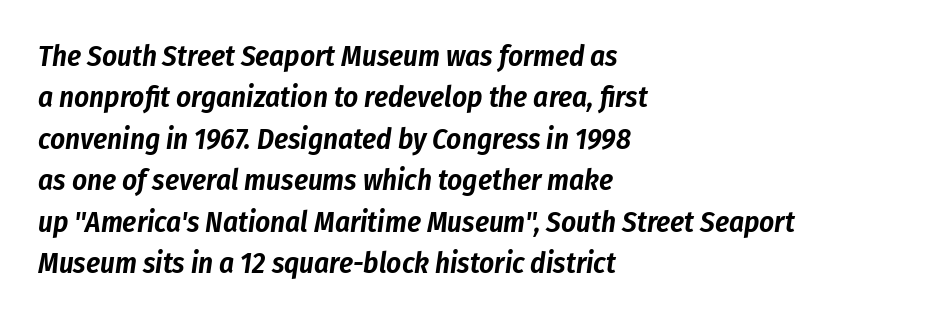
The image shows 29 px condensed type, italic (leaning right); set left-aligned, normal line spacing (1.43x), normal letter spacing, not underlined; low stroke contrast and a medium x-height.
